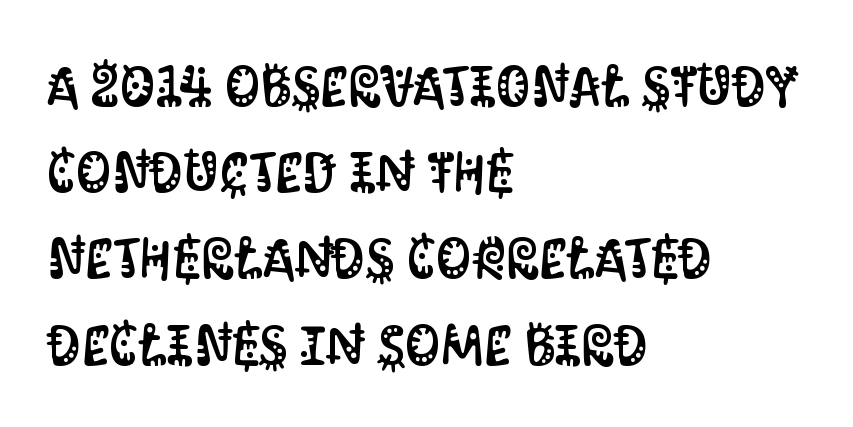
The line-height multiplier appears to be the usual default. Glyph-to-glyph distance matches everyday printed text. Does the lettering tilt? It doesn't — this is upright. Grotesque or geometric, the face here clearly has no serifs. The zone under the glyphs is completely vacant. The passage shown is typed in a proportional face where columns would drift.
